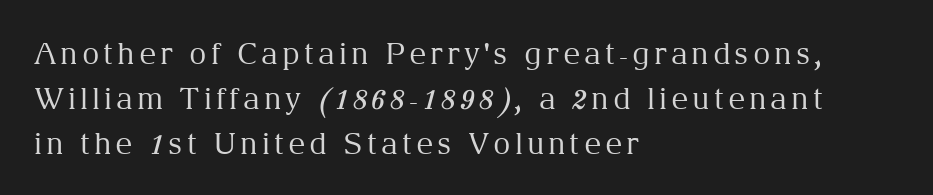
Students, observe: this is what conventionally led text looks like. Think of a printed novel: that variable character pitch is what you see here. Type style note: has serifs. This rendering features lettering with no underline. The font is comparable to plain body text, perhaps lighter. Upright lettering throughout.
